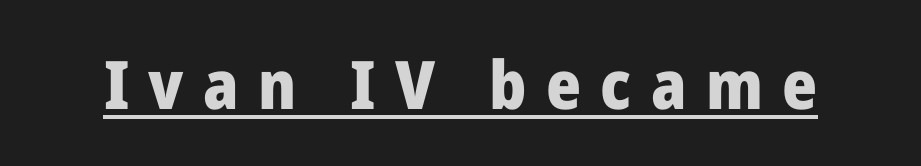
Q: Is the text bold? A: Yes.
Q: Is the text italic (slanted)? A: No, it is upright.
Q: Is the typeface a serif or a sans-serif typeface? A: Sans-serif.
Q: Is the text underlined? A: Yes.
Q: Is the spacing between letters normal or unusually wide? A: Unusually wide.
Q: Width (condensed, normal, or wide)? A: Normal.
Q: Stroke contrast? A: Low.
Q: x-height? A: Medium.
Q: Monospaced? A: No.
